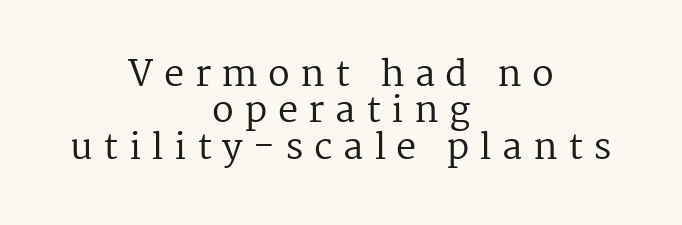
The image shows 36 px regular-weight serif type, upright; set centered, tight line spacing (1.01x), unusually wide letter spacing (+0.29 em), not underlined; medium stroke contrast and a medium x-height.
